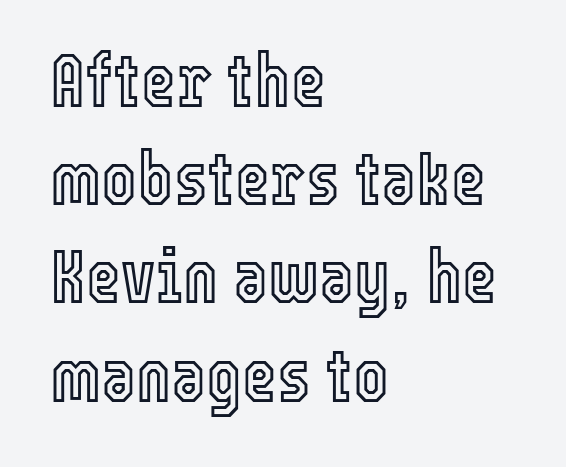
{"italic": "no", "width": "condensed", "x_height": "medium", "monospaced": "no", "underline": "no", "align": "left", "line_spacing": "normal", "line_spacing_ratio": 1.31, "letter_spacing": "normal", "letter_spacing_em": 0.0, "glyph_px": 75}
